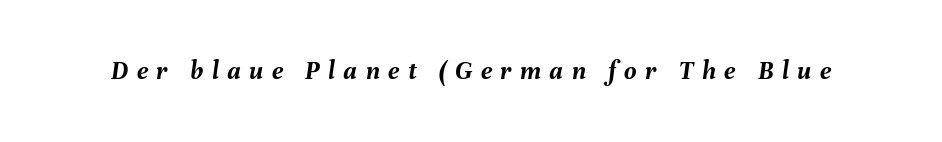
Q: Is the text bold? A: Yes.
Q: Is the text italic (slanted)? A: Yes, it leans right by about 8 degrees.
Q: Is the text underlined? A: No.
Q: Is the spacing between letters normal or unusually wide? A: Unusually wide.
